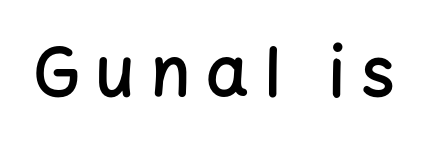
{"serif": "no", "italic": "no", "bold": "semi", "weight": "semibold", "width": "normal", "stroke_contrast": "low", "x_height": "medium", "monospaced": "no", "underline": "no", "letter_spacing": "wide", "letter_spacing_em": 0.24, "glyph_px": 67}
